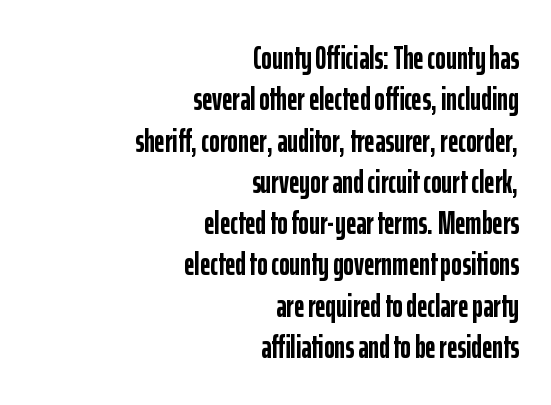
{"serif": "no", "italic": "no", "bold": "yes", "weight": "semibold", "width": "condensed", "stroke_contrast": "low", "x_height": "medium", "monospaced": "no", "underline": "no", "align": "right", "line_spacing": "normal", "line_spacing_ratio": 1.29, "letter_spacing": "normal", "letter_spacing_em": 0.0, "glyph_px": 32}
